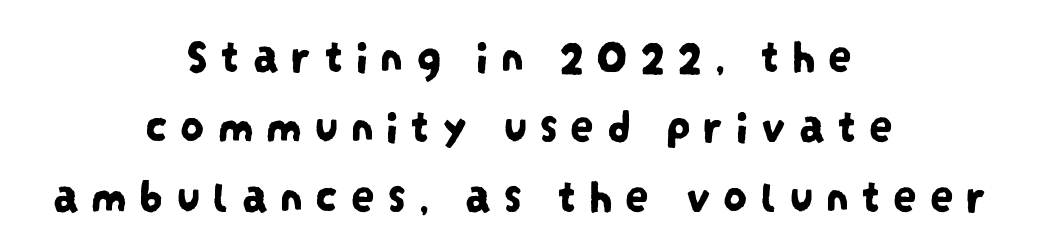
The horizontal fit of the characters is loose and conspicuously gappy. In CSS terms this would be text-align: center. Letters rest on an invisible, unmarked baseline. Observe the absence of serifs on each vertical stroke in this sample. The vertical gap from one line to the next is medium. Is this a fixed-width face? No — the glyphs have proportional, varying widths.
